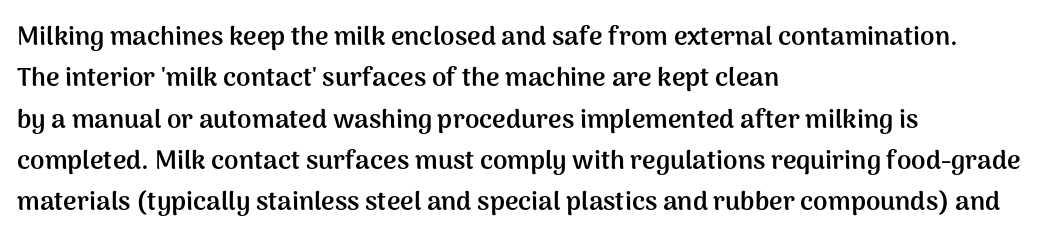
Q: Is the text bold? A: Yes.
Q: Is the text italic (slanted)? A: No, it is upright.
Q: Is the text underlined? A: No.
Q: How is the paragraph aligned? A: Left-aligned.
Q: Is the spacing between letters normal or unusually wide? A: Normal.
Q: Is the spacing between lines tight, normal or loose? A: Normal.
